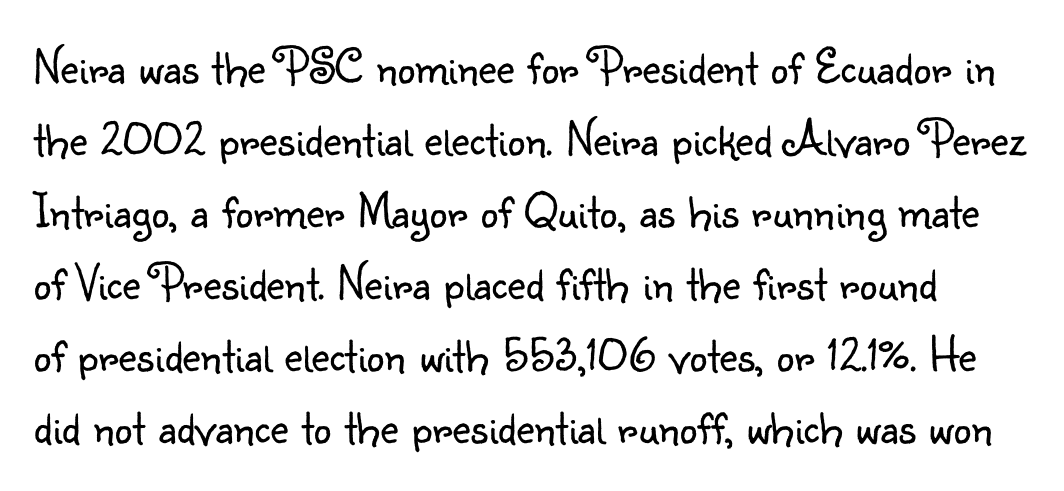
Q: Is the text bold? A: No.
Q: Is the text italic (slanted)? A: No, it is upright.
Q: Is the typeface a serif or a sans-serif typeface? A: Sans-serif.
Q: Is the text underlined? A: No.
Q: Is the spacing between letters normal or unusually wide? A: Normal.
Q: Is the spacing between lines tight, normal or loose? A: Normal.
Q: Width (condensed, normal, or wide)? A: Normal.
Q: Stroke contrast? A: Low.
Q: x-height? A: Small.
Q: Monospaced? A: No.
